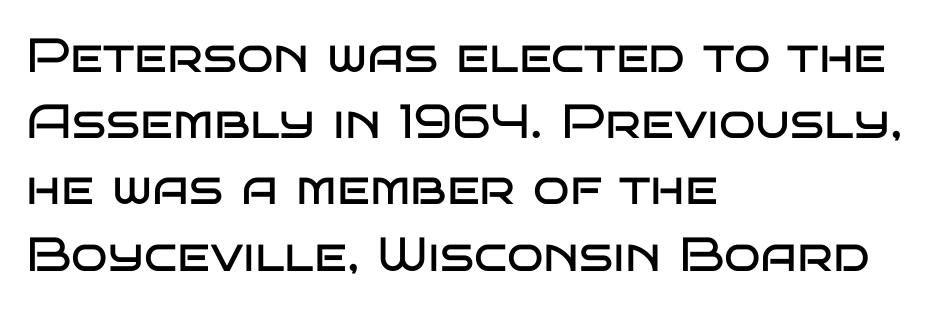
Stroke thickness stays within the range of a standard reading face or lighter. Think of a printed novel: that variable character pitch is what you see here. Regarding leading, the lines here are spaced in the standard way. Posture: straight, roman, zero tilt. Unlike a traditional serif, this face leaves its strokes unadorned. The passage shown has conventional tracking throughout.
